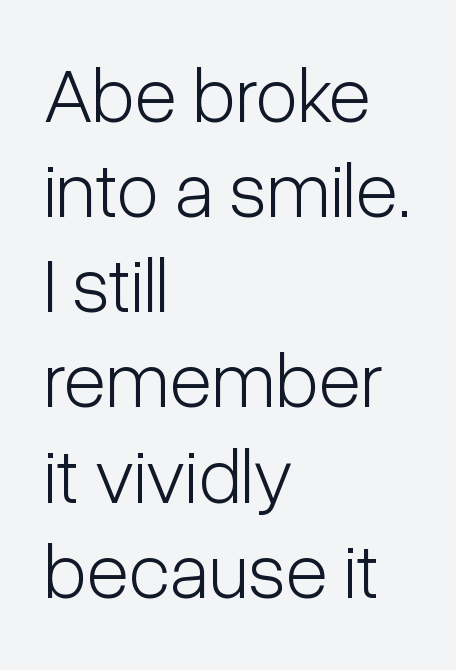
Q: Is the text bold? A: No.
Q: Is the text italic (slanted)? A: No, it is upright.
Q: Is the typeface a serif or a sans-serif typeface? A: Sans-serif.
Q: Is the text underlined? A: No.
Q: How is the paragraph aligned? A: Left-aligned.
Q: Is the spacing between letters normal or unusually wide? A: Normal.
Q: Width (condensed, normal, or wide)? A: Condensed.
Q: Stroke contrast? A: Low.
Q: x-height? A: Medium.
Q: Monospaced? A: No.
